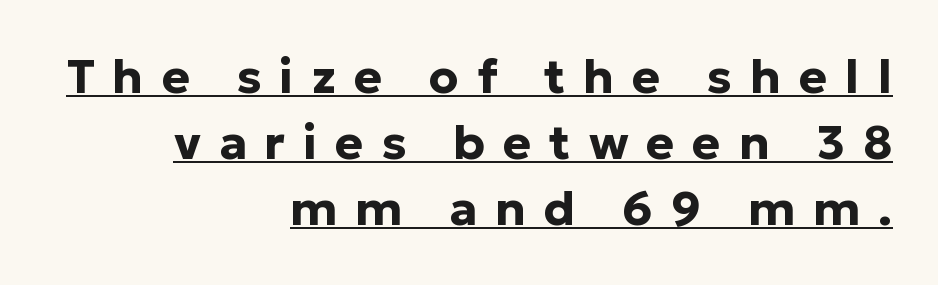
{"serif": "no", "italic": "no", "bold": "yes", "weight": "bold", "width": "normal", "stroke_contrast": "low", "x_height": "medium", "monospaced": "no", "underline": "yes", "align": "right", "line_spacing": "normal", "line_spacing_ratio": 1.37, "letter_spacing": "wide", "letter_spacing_em": 0.37, "glyph_px": 48}
